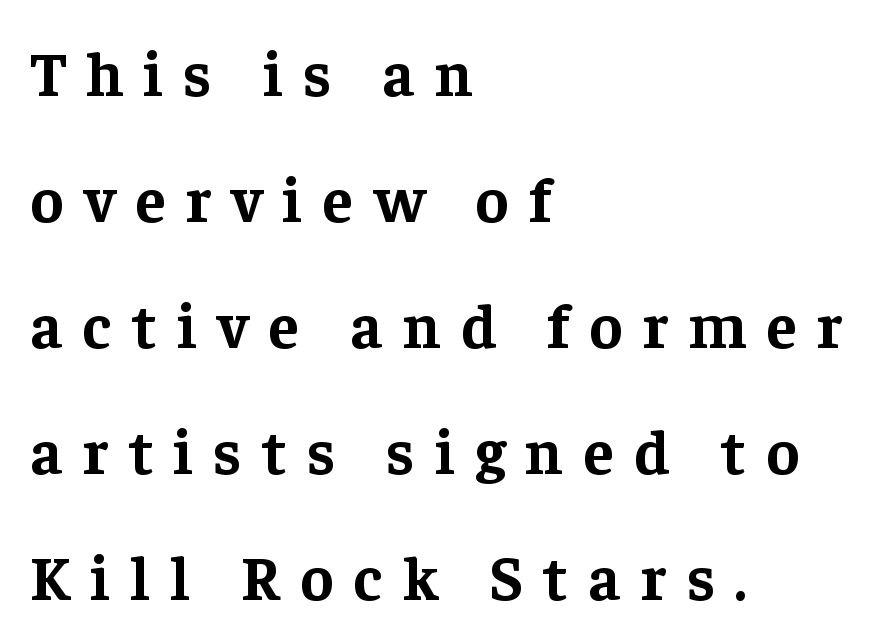
The ragged edge is on the right, which tells us the setting is flush left. The typesetting leans heavy: a genuine bold. The lines are spread far apart with generous leading. Descenders are the only things crossing below the line. The font family rendered here belongs to the serif group. Looks like regular typesetting: each glyph gets only the width it needs.
